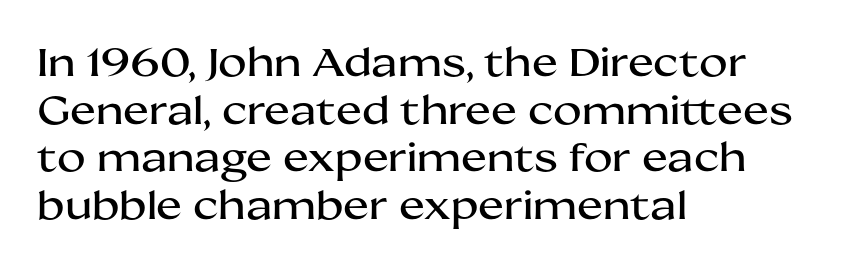
Q: Is the text italic (slanted)? A: No, it is upright.
Q: Is the text underlined? A: No.
Q: How is the paragraph aligned? A: Left-aligned.
Q: Is the spacing between letters normal or unusually wide? A: Normal.
Q: Width (condensed, normal, or wide)? A: Wide.
Q: Stroke contrast? A: Medium.
Q: x-height? A: Medium.
Q: Monospaced? A: No.
